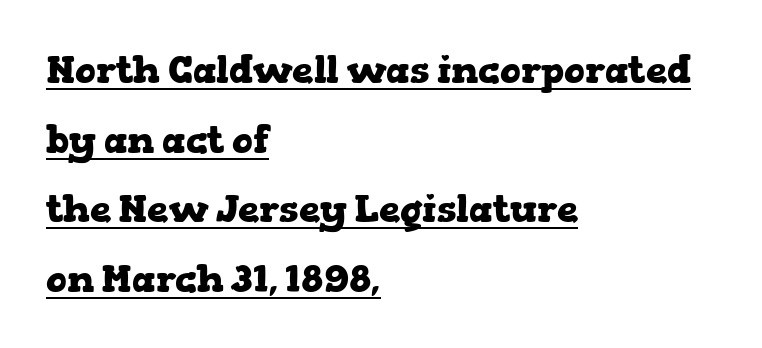
Every word sits above its own underline. These lines are composed in type with serifs. The passage shown has conventional tracking throughout. The rendering uses natural spacing where letterforms have individual widths. Tall strokes in this sample are plumb rather than angled.
